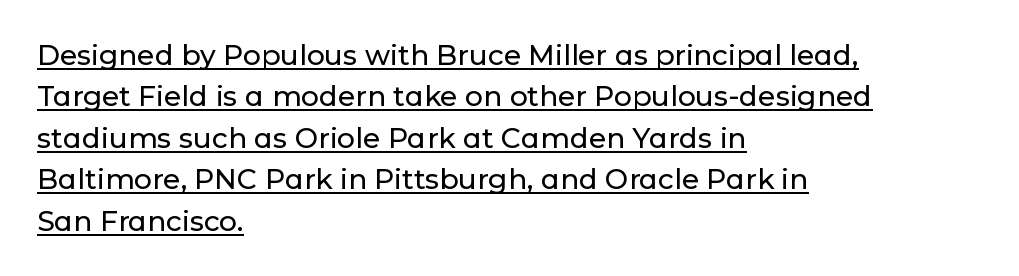
Each word holds together tightly as a unit, with standard inter-letter gaps. Regular leading. Horizontally, the lines are justified to the leading edge only. This sample has the flowing, uneven cadence of proportional lettering. Somebody hit Ctrl+U on this one — the words are underlined.
